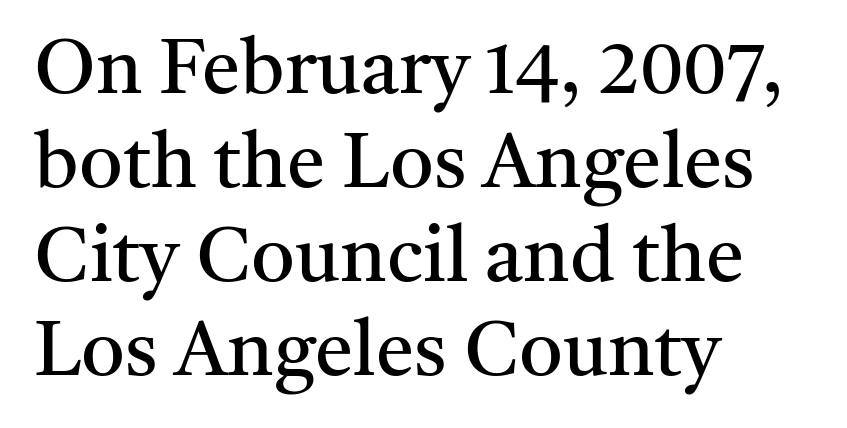
The image shows 77 px regular-weight serif type, upright; set left-aligned, line spacing 1.22x, normal letter spacing, not underlined; medium stroke contrast and a medium x-height.
